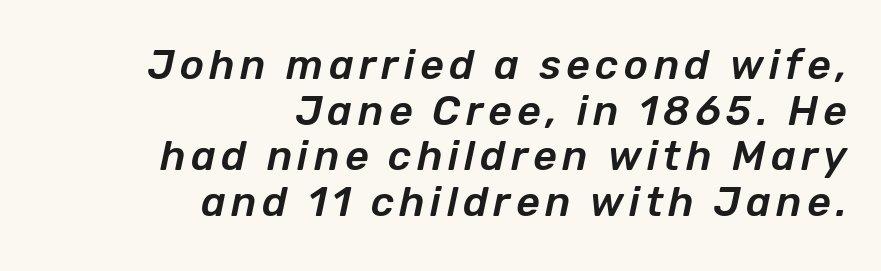
Q: Is the text italic (slanted)? A: Yes, it leans right by about 12 degrees.
Q: Is the text underlined? A: No.
Q: How is the paragraph aligned? A: Right-aligned.
Q: Is the spacing between lines tight, normal or loose? A: Tight.
Q: Width (condensed, normal, or wide)? A: Normal.
Q: Stroke contrast? A: Low.
Q: x-height? A: Medium.
Q: Monospaced? A: No.
